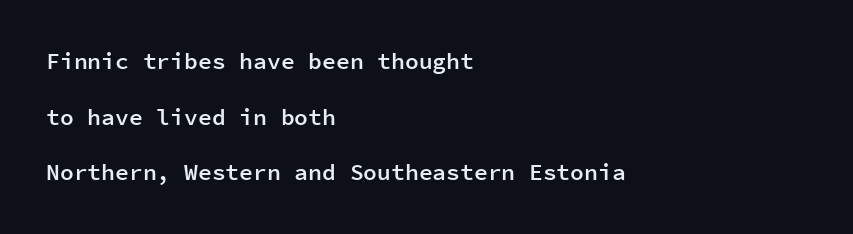
{"italic": "no", "bold": "semi", "underline": "no", "align": "left", "line_spacing": "loose", "line_spacing_ratio": 2.42, "letter_spacing": "normal", "letter_spacing_em": 0.0, "glyph_px": 23}
